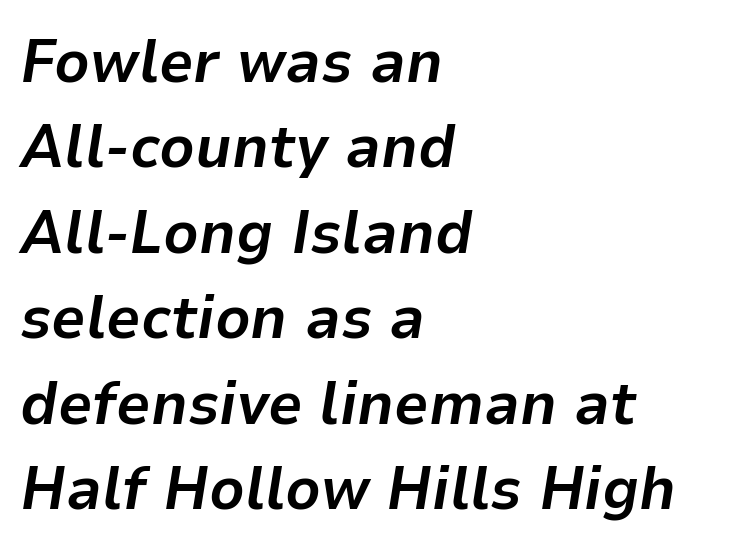
Weight check: bold — yes, fully. Visually the block forms a straight wall on the left and a jagged coastline on the right. You could call the tracking neutral — neither tight nor loose. If you measured baseline to baseline, you'd find a middling distance. A typesetter would mark this as italic.
